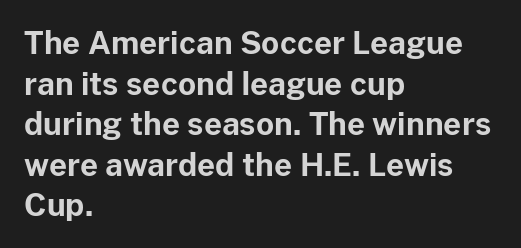
Q: Is the text bold? A: Yes.
Q: Is the text italic (slanted)? A: No, it is upright.
Q: Is the typeface a serif or a sans-serif typeface? A: Sans-serif.
Q: Is the text underlined? A: No.
Q: How is the paragraph aligned? A: Left-aligned.
Q: Is the spacing between letters normal or unusually wide? A: Normal.
Q: Is the spacing between lines tight, normal or loose? A: Normal.
Q: Width (condensed, normal, or wide)? A: Normal.
Q: Stroke contrast? A: Low.
Q: x-height? A: Medium.
Q: Monospaced? A: No.
